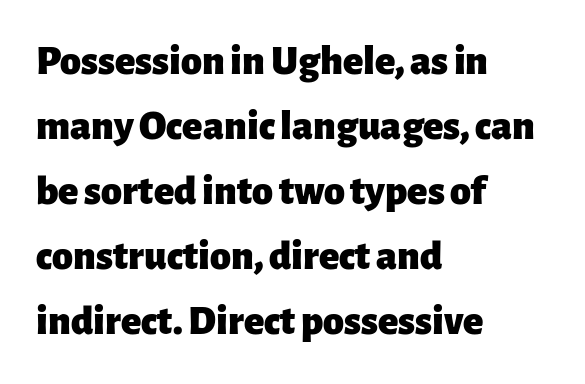
{"serif": "no", "italic": "no", "bold": "yes", "weight": "heavy", "width": "normal", "stroke_contrast": "low", "x_height": "medium", "monospaced": "no", "underline": "no", "align": "left", "line_spacing": "normal", "line_spacing_ratio": 1.55, "letter_spacing": "normal", "letter_spacing_em": 0.0, "glyph_px": 42}
